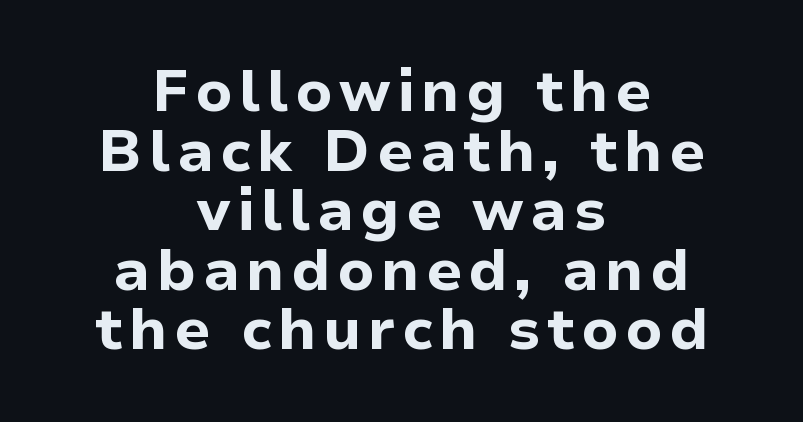
The image shows 59 px bold sans-serif type, upright; set centered, tight line spacing (1.01x), not underlined; low stroke contrast and a medium x-height.
